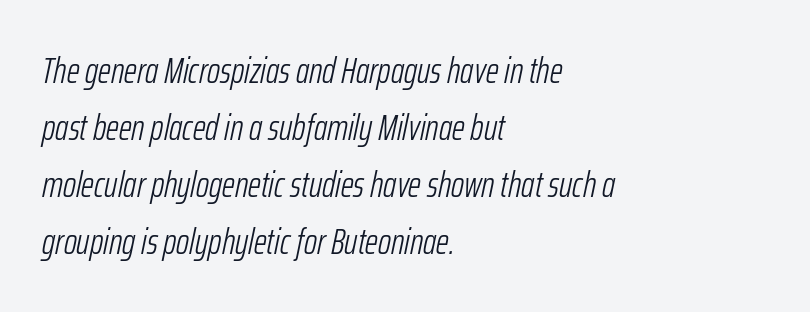
Q: Is the text bold? A: No.
Q: Is the text italic (slanted)? A: Yes, it leans right by about 12 degrees.
Q: Is the text underlined? A: No.
Q: How is the paragraph aligned? A: Left-aligned.
Q: Is the spacing between letters normal or unusually wide? A: Normal.
Q: Is the spacing between lines tight, normal or loose? A: Normal.
Q: Width (condensed, normal, or wide)? A: Condensed.
Q: Stroke contrast? A: Low.
Q: x-height? A: Medium.
Q: Monospaced? A: No.
